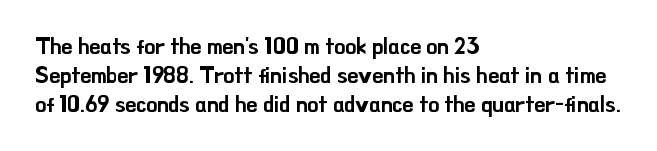
The image shows 22 px text type, upright; set left-aligned, normal line spacing (1.31x), normal letter spacing, not underlined.
